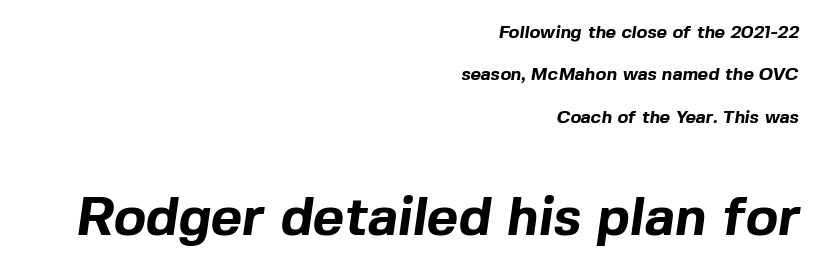
The image shows 54 px bold sans-serif type; set right-aligned, loose line spacing (2.35x), normal letter spacing, not underlined; the second (bottom) block is 3.0x larger; a medium x-height.
